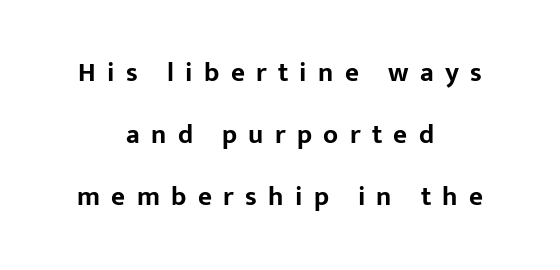
Every row of glyphs is offset so its center matches the block's center. The glyphs are unaccompanied by any horizontal stroke below them. Short note: letters widely spaced. Successive baselines arrive slowly, with a big drop between each. This is roman type, the default non-slanted kind.
